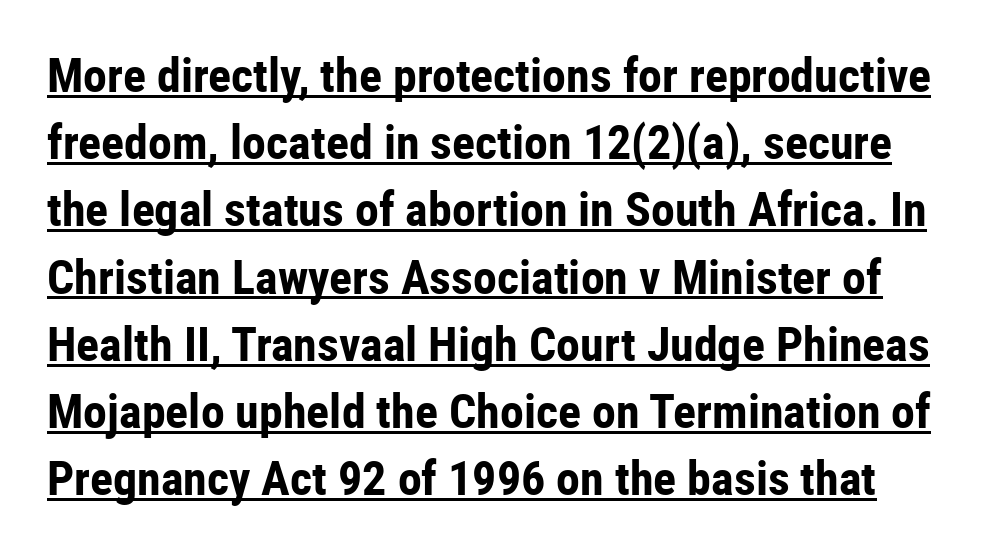
The image shows 48 px bold, condensed sans-serif type, upright; set normal line spacing (1.4x), normal letter spacing, underlined; low stroke contrast and a medium x-height.
